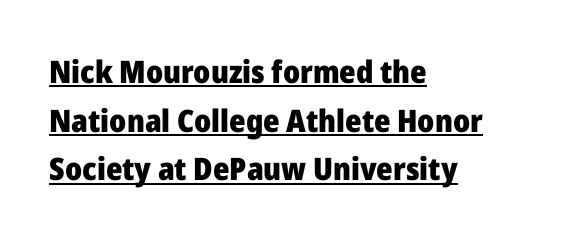
The type is set solid horizontally, with unmodified tracking. Compared with typical paragraphs, the rows here are spaced about the same. Posture: straight, roman, zero tilt. The rendering uses natural spacing where letterforms have individual widths.
